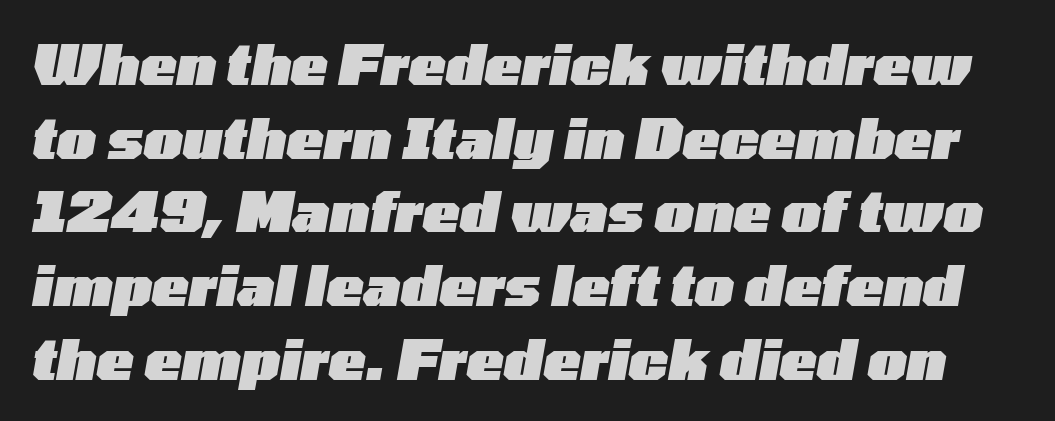
{"italic": "yes", "lean": "right", "slant_degrees": 10, "bold": "yes", "weight": "heavy", "width": "wide", "stroke_contrast": "low", "x_height": "medium", "monospaced": "no", "underline": "no", "line_spacing": "normal", "line_spacing_ratio": 1.34, "letter_spacing": "normal", "letter_spacing_em": 0.0, "glyph_px": 55}
